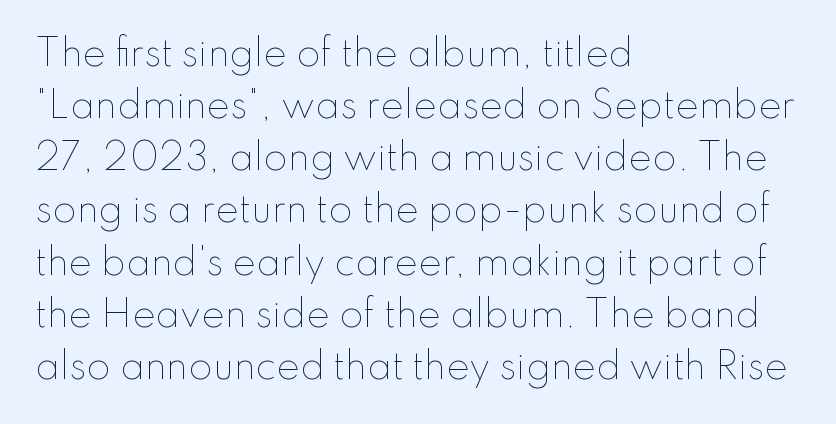
The image shows 35 px thin type, upright; set left-aligned, normal line spacing (1.49x), normal letter spacing, not underlined; low stroke contrast and a small x-height.
